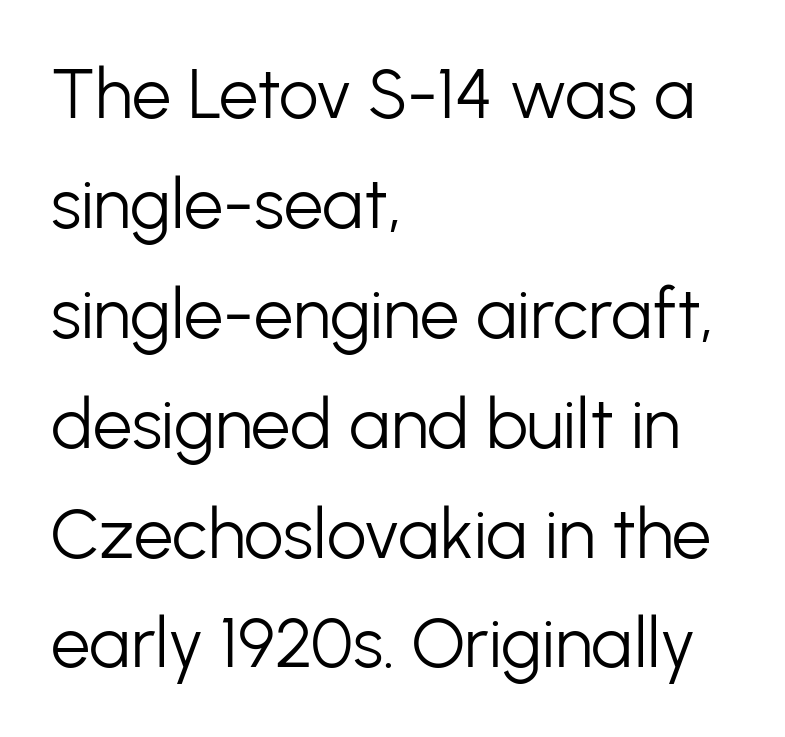
{"serif": "no", "italic": "no", "bold": "no", "weight": "light", "width": "normal", "stroke_contrast": "low", "x_height": "medium", "monospaced": "no", "underline": "no", "align": "left", "line_spacing": "normal", "line_spacing_ratio": 1.57, "letter_spacing": "normal", "letter_spacing_em": 0.0, "glyph_px": 70}
